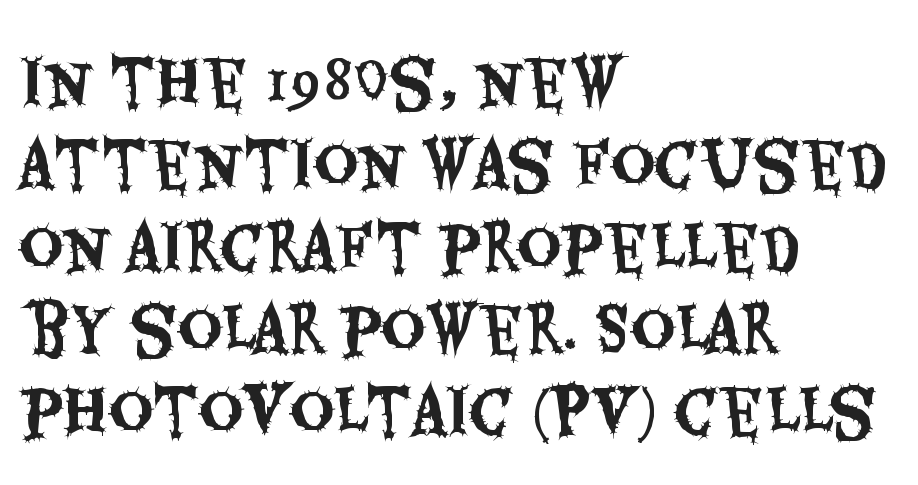
The image shows 61 px condensed sans-serif type, upright; set left-aligned, normal line spacing (1.35x), normal letter spacing, not underlined; medium stroke contrast and a large x-height.
